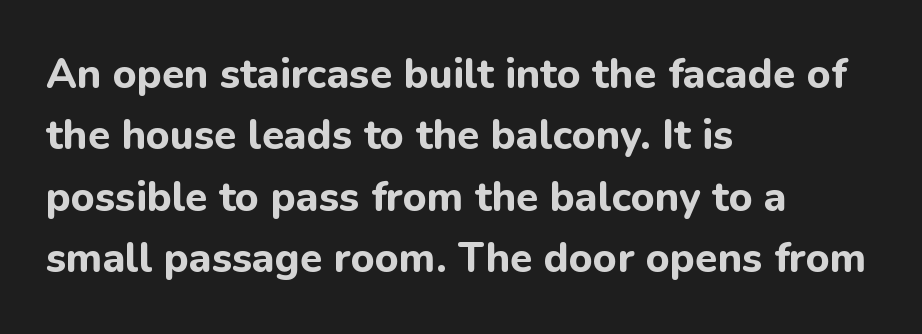
The image shows 41 px bold sans-serif type, upright; set left-aligned, normal line spacing (1.5x), normal letter spacing, not underlined; low stroke contrast and a medium x-height.
